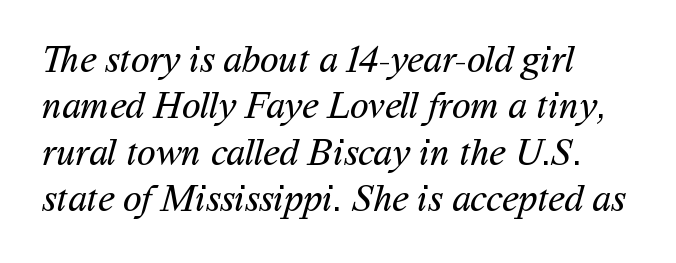
Check where the strokes stop: nothing finishes them off — pure sans. Decoration check: the copy has no underline. You could call the tracking neutral — neither tight nor loose. Short and long lines alike share a common starting point at left.
